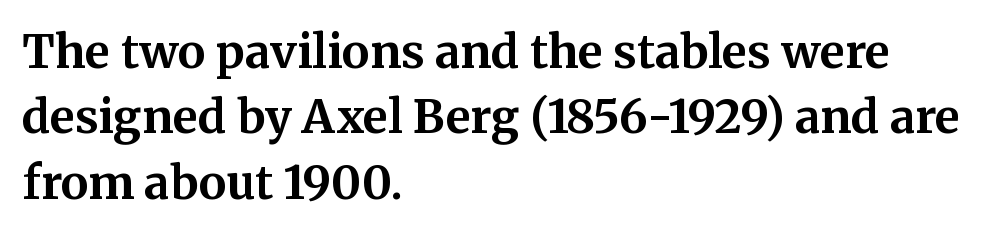
Students, note that the glyphs here touch the page at normal intervals. Think of a printed novel: that variable character pitch is what you see here. The rows are spaced the way most documents space them. If you drew a ruler down the left edge, every line would touch it. Look at the bottom of the vertical strokes: they flare into serifs here. The axis of the letterforms is exactly vertical.
